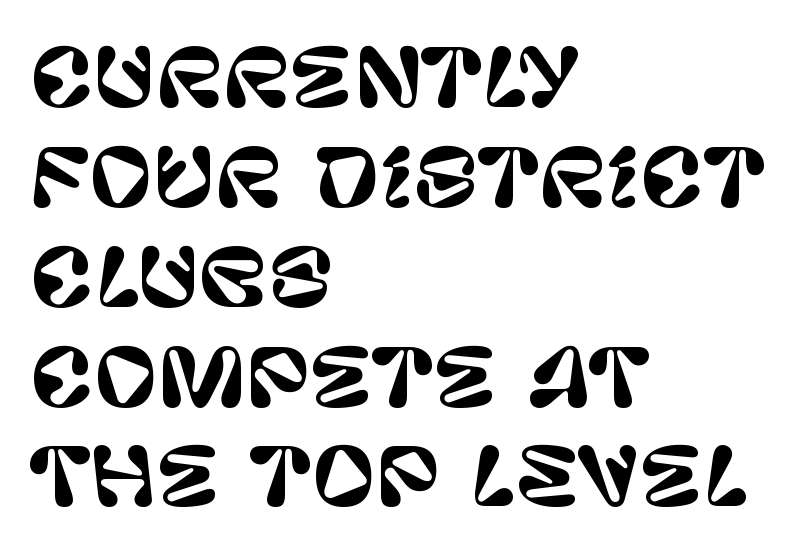
{"serif": "no", "width": "normal", "stroke_contrast": "low", "x_height": "large", "monospaced": "no", "underline": "no", "align": "left", "line_spacing": "normal", "line_spacing_ratio": 1.28, "letter_spacing": "normal", "letter_spacing_em": 0.0, "glyph_px": 78}
